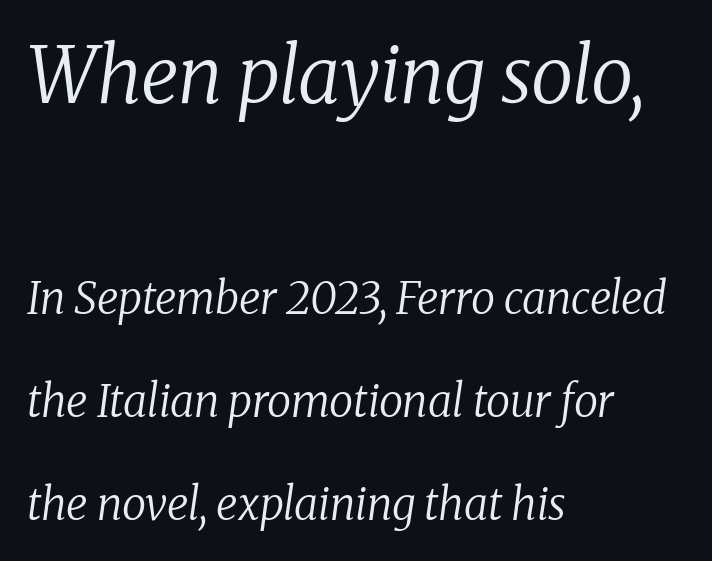
The letters advance in unequal steps, a hallmark of proportional type. Type size steps down from the first block to the second. These lines are set flush left with a ragged right edge. Words float on clear page, feet unadorned. Designer's note — italics engaged. Honestly, the rows look like they've been pulled way apart.
